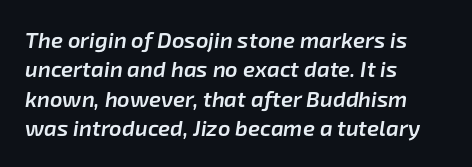
The specimen reads as italic at a glance. Line spacing here is normal. As a designer I'd log this as weight 600, semibold. Typeset ragged right — the left edge is the straight one. Short note: letters normally spaced. Bare-footed words on every line.
